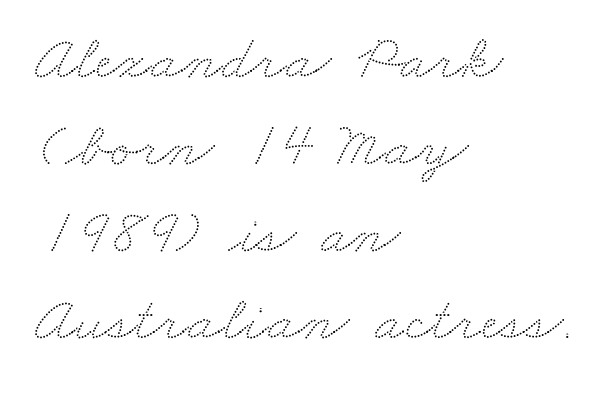
Q: Is the text underlined? A: No.
Q: How is the paragraph aligned? A: Left-aligned.
Q: Is the spacing between letters normal or unusually wide? A: Normal.
Q: Is the spacing between lines tight, normal or loose? A: Normal.
Q: Width (condensed, normal, or wide)? A: Wide.
Q: Stroke contrast? A: Low.
Q: x-height? A: Small.
Q: Monospaced? A: No.
